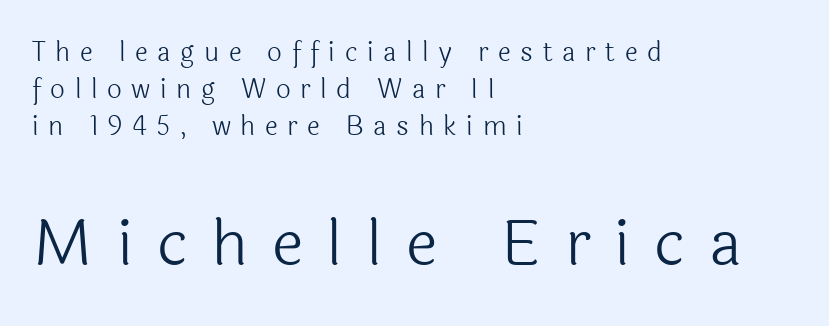
{"serif": "no", "italic": "no", "bold": "no", "weight": "light", "width": "normal", "x_height": "medium", "monospaced": "no", "underline": "no", "align": "left", "line_spacing": "normal", "line_spacing_ratio": 1.42, "letter_spacing": "wide", "letter_spacing_em": 0.37, "larger_block": "second", "size_ratio": 2.46, "glyph_px": 64}
